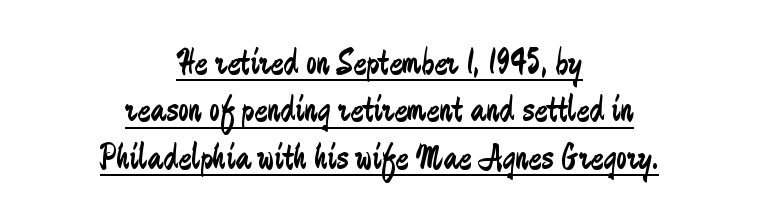
The image shows 38 px regular-weight, condensed sans-serif type; set centered, normal line spacing (1.25x), normal letter spacing, underlined; low stroke contrast and a small x-height.
